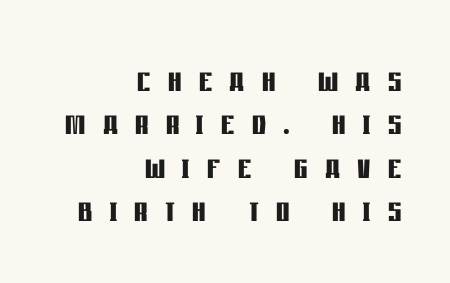
The image shows 42 px semibold, condensed sans-serif type, upright; set right-aligned, tight line spacing (1.03x), unusually wide letter spacing (+0.41 em), not underlined; low stroke contrast and a large x-height.
